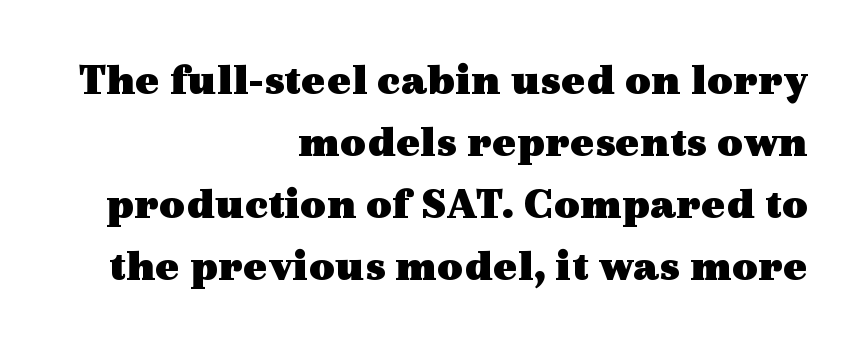
Quick note: underline off. These lines are rendered in a variable-pitch font. Whoever set this chose a conventional vertical rhythm. Every character sits straight up, as roman type does. The passage is arranged like a letterhead date or caption credit — flush right.
